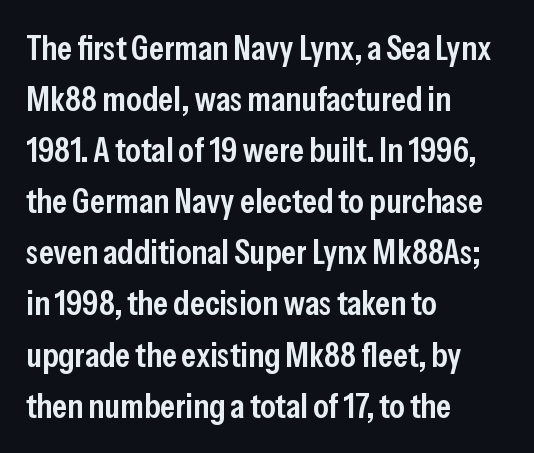
Q: Is the text bold? A: Semi-bold.
Q: Is the text italic (slanted)? A: No, it is upright.
Q: Is the typeface a serif or a sans-serif typeface? A: Sans-serif.
Q: Is the text underlined? A: No.
Q: How is the paragraph aligned? A: Left-aligned.
Q: Is the spacing between letters normal or unusually wide? A: Normal.
Q: Is the spacing between lines tight, normal or loose? A: Normal.
Q: Width (condensed, normal, or wide)? A: Condensed.
Q: Stroke contrast? A: Low.
Q: x-height? A: Medium.
Q: Monospaced? A: No.
